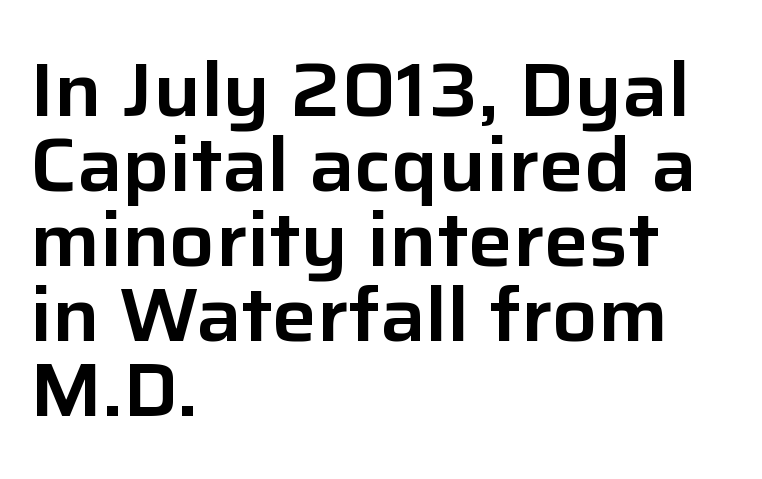
The image shows 75 px sans-serif type, upright; set left-aligned, tight line spacing (1.0x), normal letter spacing, not underlined; low stroke contrast and a medium x-height.
